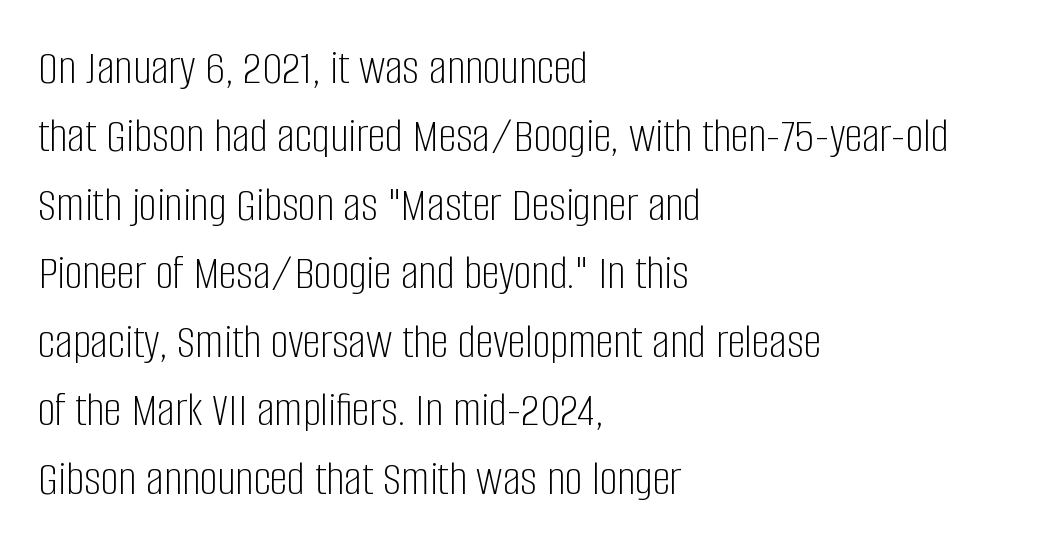
Q: Is the text bold? A: No.
Q: Is the text italic (slanted)? A: No, it is upright.
Q: Is the typeface a serif or a sans-serif typeface? A: Sans-serif.
Q: Is the text underlined? A: No.
Q: How is the paragraph aligned? A: Left-aligned.
Q: Is the spacing between letters normal or unusually wide? A: Normal.
Q: Is the spacing between lines tight, normal or loose? A: Normal.
Q: Width (condensed, normal, or wide)? A: Condensed.
Q: Stroke contrast? A: Low.
Q: x-height? A: Large.
Q: Monospaced? A: No.
